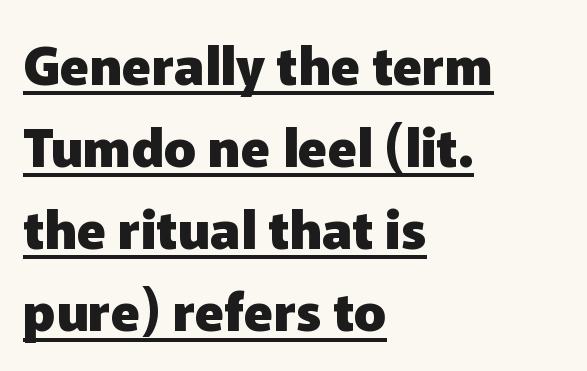
{"serif": "no", "italic": "no", "bold": "yes", "weight": "heavy", "width": "normal", "stroke_contrast": "low", "x_height": "medium", "monospaced": "no", "underline": "yes", "align": "left", "line_spacing": "normal", "line_spacing_ratio": 1.55, "letter_spacing": "normal", "letter_spacing_em": 0.0, "glyph_px": 53}
